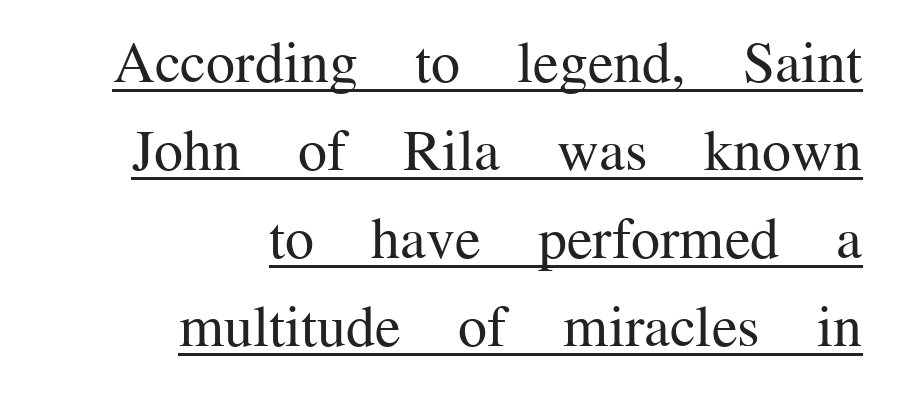
{"serif": "yes", "italic": "no", "bold": "no", "weight": "regular", "width": "normal", "stroke_contrast": "medium", "x_height": "medium", "monospaced": "no", "underline": "yes", "align": "right", "line_spacing": "normal", "line_spacing_ratio": 1.52, "letter_spacing": "normal", "letter_spacing_em": 0.0, "glyph_px": 58}
